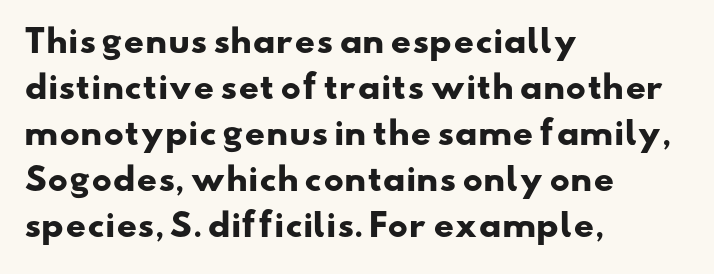
The image shows 32 px heavy, wide sans-serif type; set left-aligned, normal line spacing (1.44x), normal letter spacing, not underlined; low stroke contrast and a small x-height.
